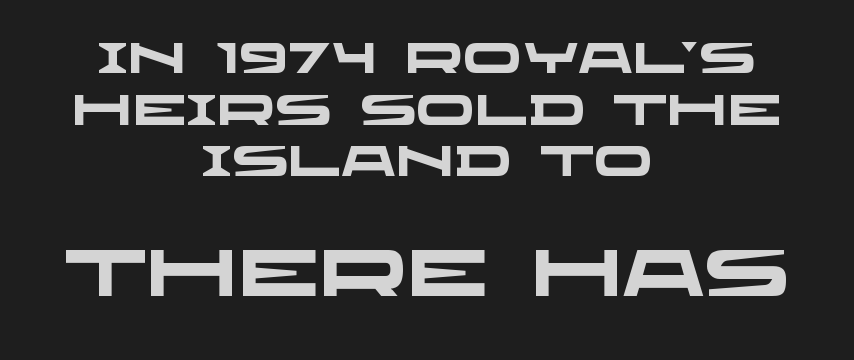
The image shows 65 px heavy, wide sans-serif type; set centered, line spacing 1.2x, normal letter spacing, not underlined; the second (bottom) block is 1.51x larger; low stroke contrast and a large x-height.
